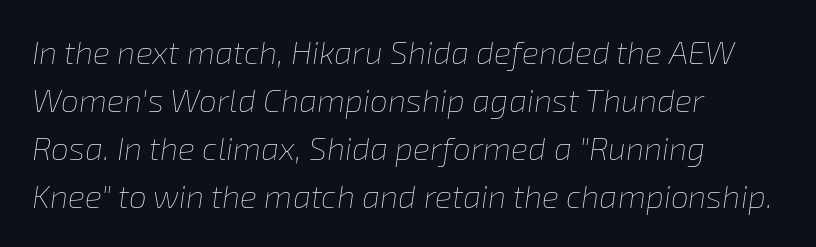
The image shows 32 px thin type, italic (leaning right); set left-aligned, normal line spacing (1.5x), normal letter spacing, not underlined; low stroke contrast and a medium x-height.
